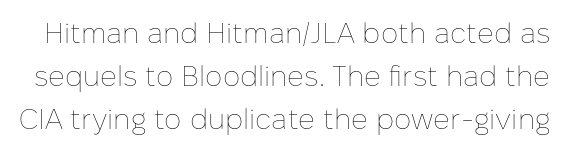
The image shows 29 px thin type, upright; set normal line spacing (1.48x), normal letter spacing, not underlined; low stroke contrast and a medium x-height.
